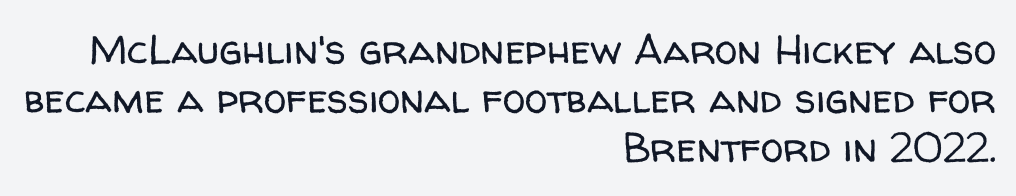
Short note: letters normally spaced. Type style note: lacks serifs. Visually the block forms a straight wall on the right and a jagged coastline on the left. Nothing heavy about these letters — not bold at all.
